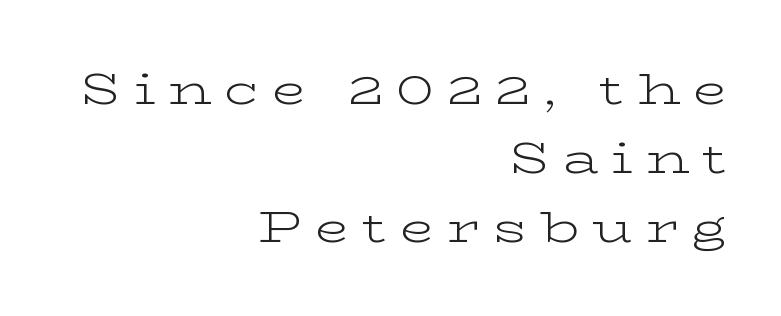
{"serif": "yes", "italic": "no", "bold": "no", "weight": "light", "width": "wide", "stroke_contrast": "low", "x_height": "medium", "monospaced": "no", "underline": "no", "align": "right", "line_spacing": "normal", "line_spacing_ratio": 1.57, "letter_spacing": "wide", "letter_spacing_em": 0.3, "glyph_px": 44}
